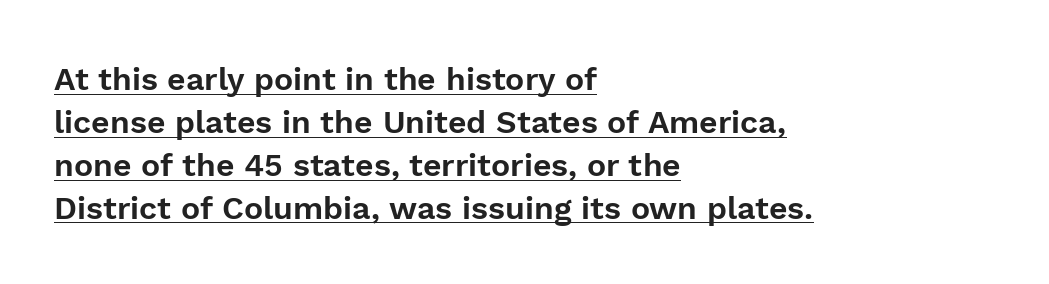
The image shows 32 px sans-serif type, upright; set left-aligned, normal line spacing (1.34x), normal letter spacing, underlined; low stroke contrast and a medium x-height.
